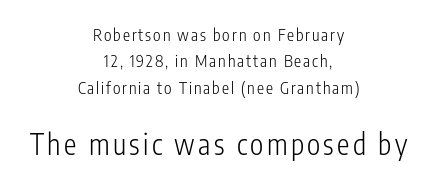
{"serif": "no", "italic": "no", "bold": "no", "weight": "light", "width": "condensed", "stroke_contrast": "low", "x_height": "medium", "monospaced": "no", "underline": "no", "align": "center", "line_spacing": "normal", "line_spacing_ratio": 1.65, "larger_block": "second", "size_ratio": 1.75, "glyph_px": 28}
